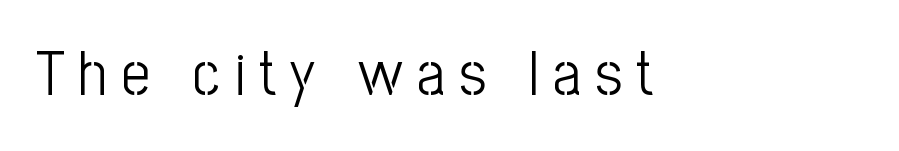
The image shows 62 px light, condensed sans-serif type, upright; set left-aligned, unusually wide letter spacing (+0.23 em), not underlined; low stroke contrast and a medium x-height.
